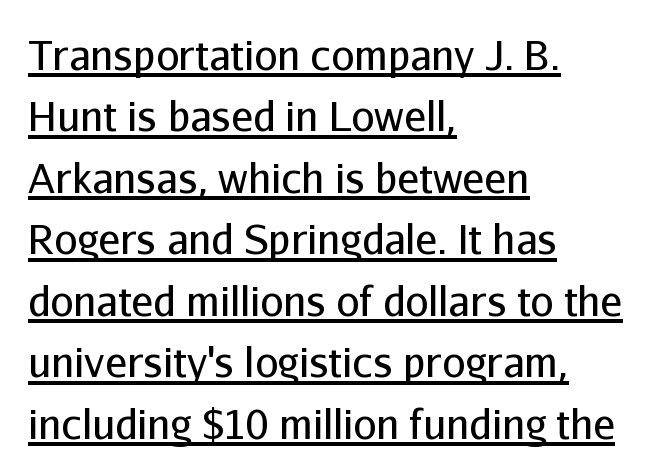
The image shows 41 px regular-weight sans-serif type, upright; set left-aligned, normal line spacing (1.5x), normal letter spacing, underlined; low stroke contrast and a medium x-height.
